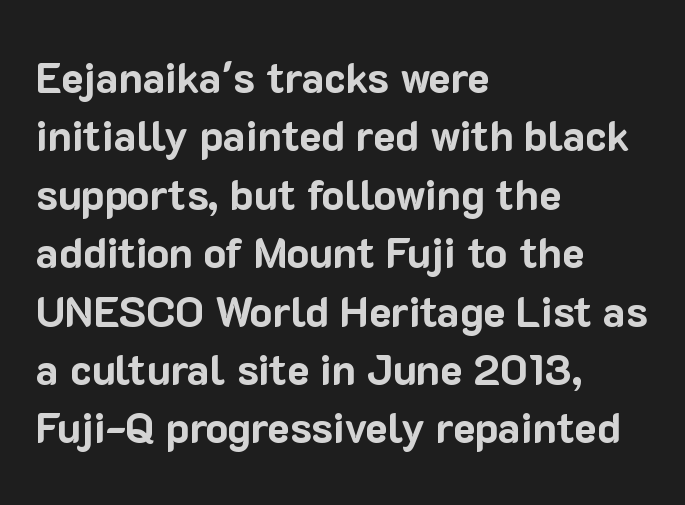
Layout note: lines flush left. This is the regular roman posture of the typeface. The leading is moderate, giving the passage an even texture. This is sans-serif lettering, the kind often seen on screens and signage. The passage shown is typed in a proportional face where columns would drift. Compared with an ordinary text face, these strokes are far heavier — a full bold.
